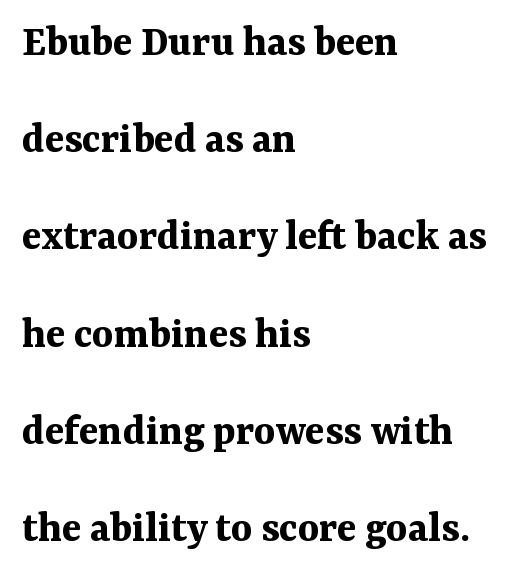
Q: Is the text bold? A: Yes.
Q: Is the text italic (slanted)? A: No, it is upright.
Q: Is the typeface a serif or a sans-serif typeface? A: Serif.
Q: Is the text underlined? A: No.
Q: How is the paragraph aligned? A: Left-aligned.
Q: Is the spacing between letters normal or unusually wide? A: Normal.
Q: Is the spacing between lines tight, normal or loose? A: Loose.
Q: Width (condensed, normal, or wide)? A: Normal.
Q: Stroke contrast? A: Medium.
Q: x-height? A: Medium.
Q: Monospaced? A: No.
